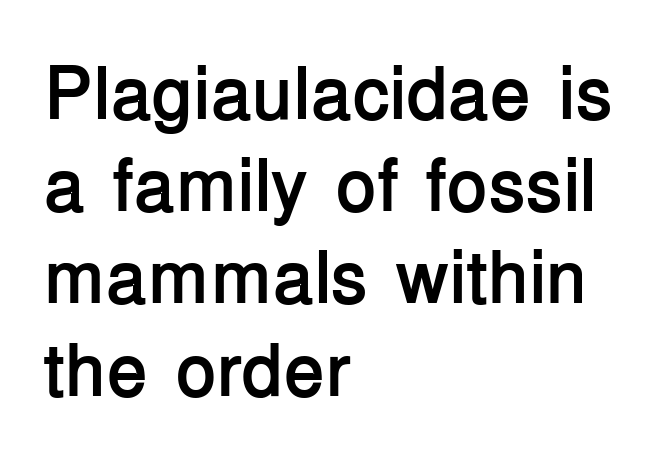
{"serif": "no", "italic": "no", "bold": "yes", "weight": "semibold", "width": "normal", "stroke_contrast": "low", "x_height": "medium", "monospaced": "no", "underline": "no", "align": "left", "line_spacing_ratio": 1.23, "letter_spacing": "normal", "letter_spacing_em": 0.0, "glyph_px": 75}
